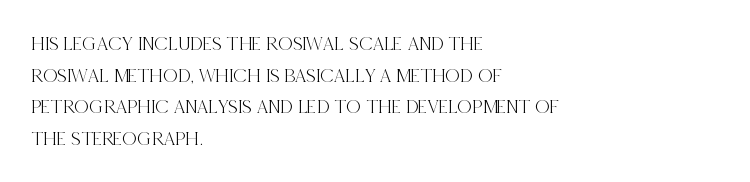
{"italic": "no", "underline": "no", "align": "left", "line_spacing": "normal", "line_spacing_ratio": 1.58, "letter_spacing": "normal", "letter_spacing_em": 0.0, "glyph_px": 20}
